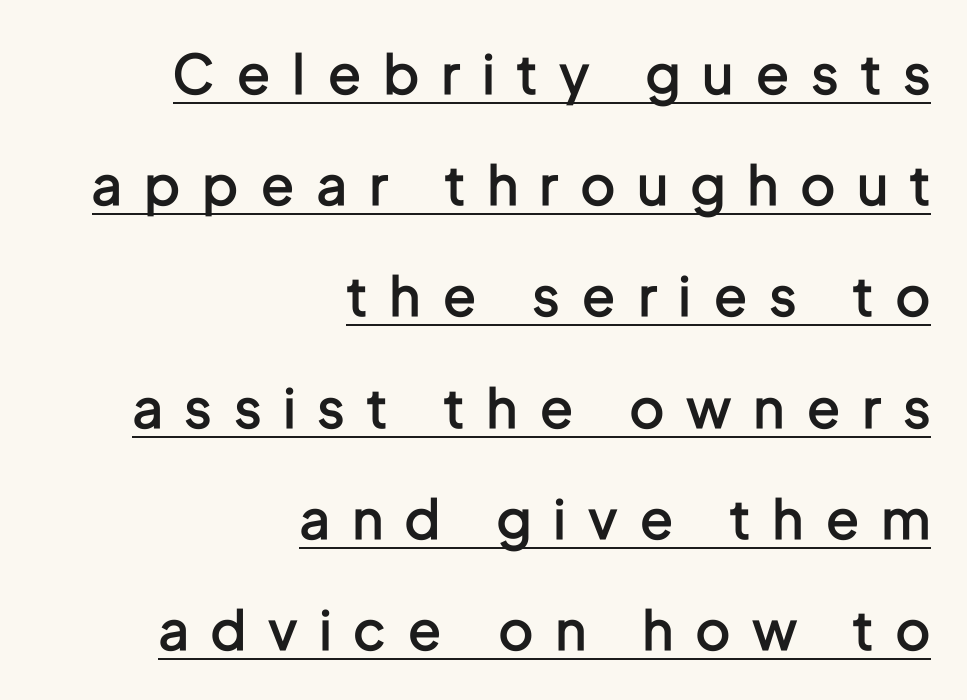
Q: Is the text bold? A: Semi-bold.
Q: Is the text italic (slanted)? A: No, it is upright.
Q: Is the typeface a serif or a sans-serif typeface? A: Sans-serif.
Q: Is the text underlined? A: Yes.
Q: How is the paragraph aligned? A: Right-aligned.
Q: Is the spacing between letters normal or unusually wide? A: Unusually wide.
Q: Is the spacing between lines tight, normal or loose? A: Loose.
Q: Width (condensed, normal, or wide)? A: Condensed.
Q: Stroke contrast? A: Low.
Q: x-height? A: Medium.
Q: Monospaced? A: No.
